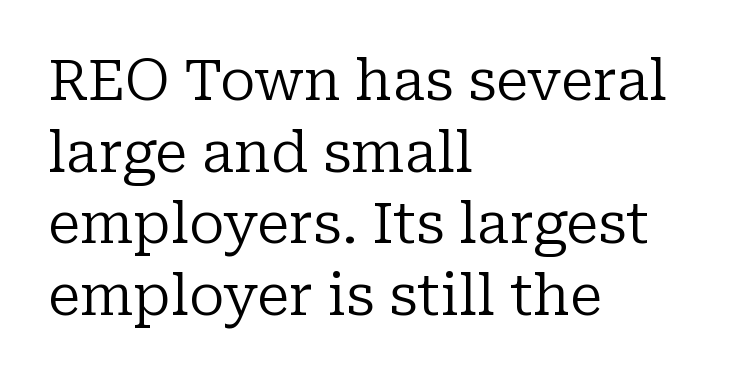
Letterform terminals end in serifs throughout the passage. Stems here are at most as thick as an everyday book face. This sample has the flowing, uneven cadence of proportional lettering. A roman cut, with each character standing at attention.
